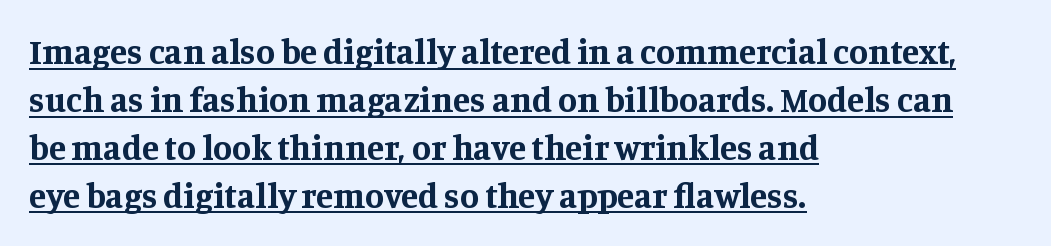
The image shows 35 px bold serif type, upright; set left-aligned, normal line spacing (1.37x), normal letter spacing, underlined; medium stroke contrast and a large x-height.
